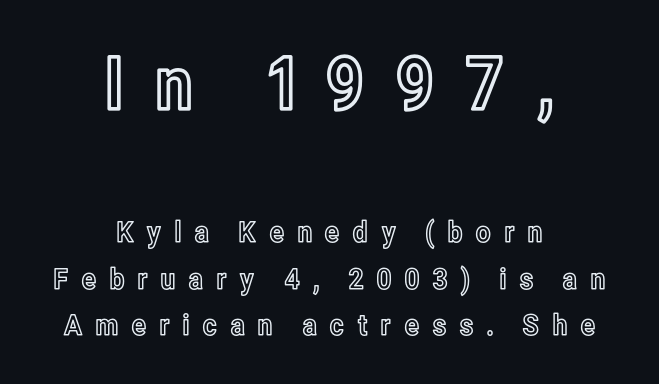
The image shows 73 px condensed type, upright; set centered, normal line spacing (1.59x), unusually wide letter spacing (+0.41 em), not underlined; the first (top) block is 2.52x larger; a medium x-height.
